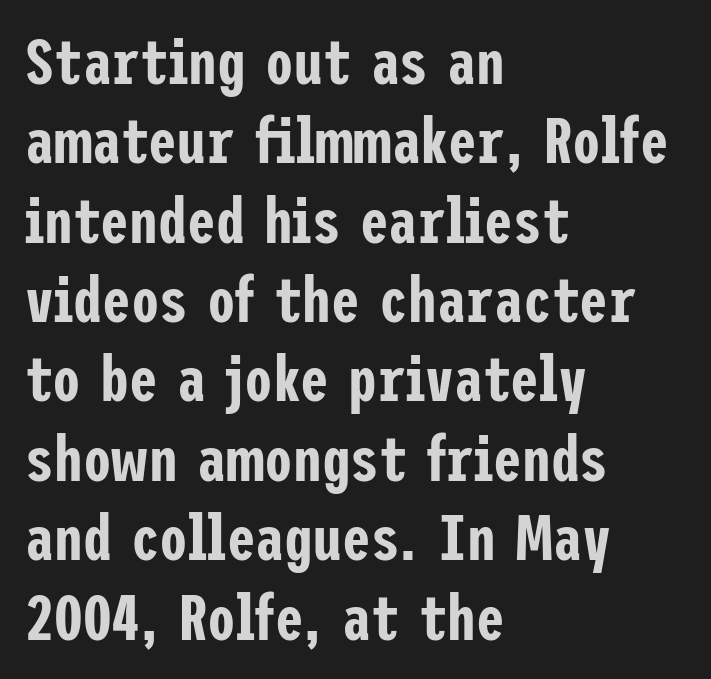
Q: Is the text italic (slanted)? A: No, it is upright.
Q: Is the typeface a serif or a sans-serif typeface? A: Sans-serif.
Q: Is the text underlined? A: No.
Q: How is the paragraph aligned? A: Left-aligned.
Q: Is the spacing between letters normal or unusually wide? A: Normal.
Q: Width (condensed, normal, or wide)? A: Condensed.
Q: Stroke contrast? A: Low.
Q: x-height? A: Medium.
